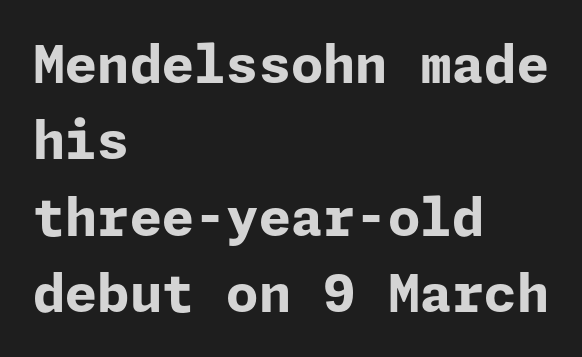
The image shows 52 px bold sans-serif type, upright; set left-aligned, normal line spacing (1.47x), normal letter spacing, not underlined; low stroke contrast and a medium x-height.
